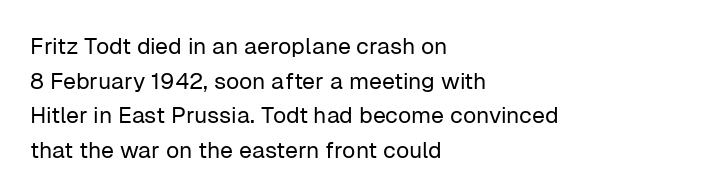
Q: Is the text bold? A: No.
Q: Is the text italic (slanted)? A: No, it is upright.
Q: Is the text underlined? A: No.
Q: How is the paragraph aligned? A: Left-aligned.
Q: Is the spacing between letters normal or unusually wide? A: Normal.
Q: Is the spacing between lines tight, normal or loose? A: Normal.
